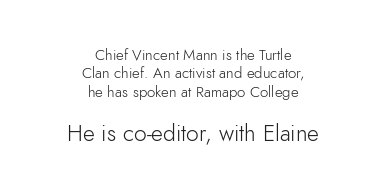
{"italic": "no", "bold": "no", "underline": "no", "align": "center", "line_spacing_ratio": 1.22, "letter_spacing": "normal", "letter_spacing_em": 0.0, "larger_block": "second", "size_ratio": 1.53, "glyph_px": 23}
